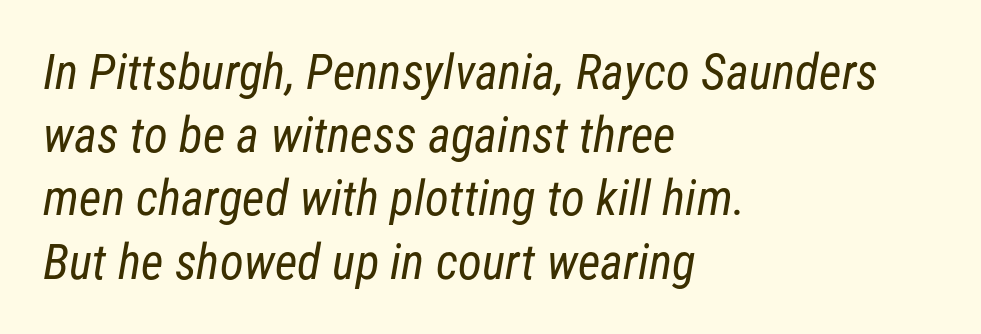
Q: Is the text bold? A: No.
Q: Is the typeface a serif or a sans-serif typeface? A: Sans-serif.
Q: Is the text underlined? A: No.
Q: How is the paragraph aligned? A: Left-aligned.
Q: Is the spacing between letters normal or unusually wide? A: Normal.
Q: Is the spacing between lines tight, normal or loose? A: Normal.
Q: Width (condensed, normal, or wide)? A: Condensed.
Q: Stroke contrast? A: Low.
Q: x-height? A: Medium.
Q: Monospaced? A: No.
